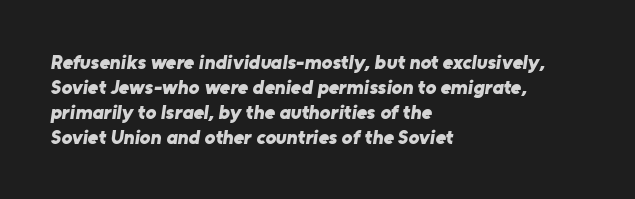
The image shows 20 px bold type; set left-aligned, normal line spacing (1.25x), normal letter spacing, not underlined.
